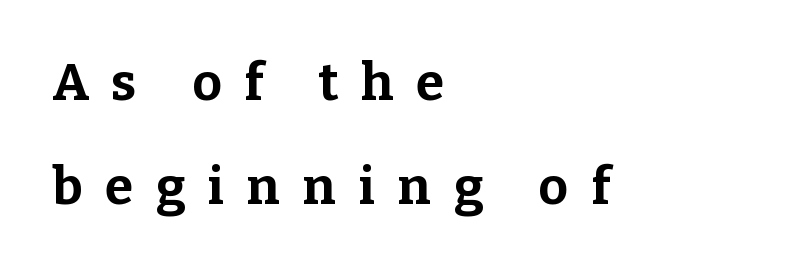
Q: Is the text bold? A: Yes.
Q: Is the text italic (slanted)? A: No, it is upright.
Q: Is the typeface a serif or a sans-serif typeface? A: Serif.
Q: Is the text underlined? A: No.
Q: How is the paragraph aligned? A: Left-aligned.
Q: Is the spacing between letters normal or unusually wide? A: Unusually wide.
Q: Is the spacing between lines tight, normal or loose? A: Loose.
Q: Width (condensed, normal, or wide)? A: Normal.
Q: Stroke contrast? A: Low.
Q: x-height? A: Medium.
Q: Monospaced? A: No.
